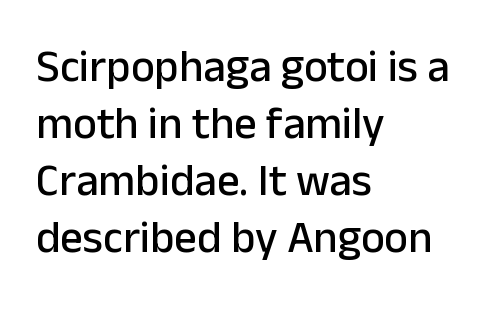
{"serif": "no", "italic": "no", "width": "normal", "stroke_contrast": "low", "x_height": "medium", "monospaced": "no", "underline": "no", "align": "left", "line_spacing": "normal", "line_spacing_ratio": 1.27, "letter_spacing": "normal", "letter_spacing_em": 0.0, "glyph_px": 45}
